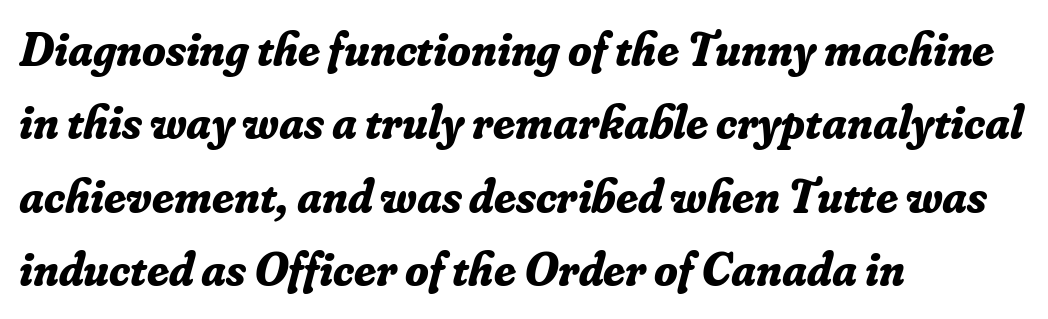
The passage shown leans; its letterforms are oblique. A normal amount of white space separates one row of letters from the next. Is the block centered? No — it sits flush against the left margin. You could call the tracking neutral — neither tight nor loose. The strokes are fattened all the way to bold.
